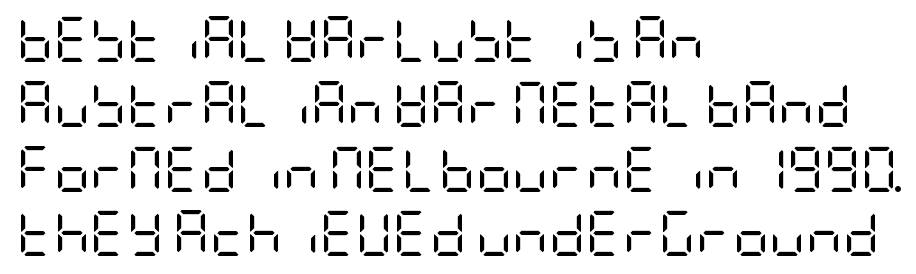
The foot of each line stays bare and open. The ragged edge is on the right, which tells us the setting is flush left. No italicization has been applied; the sample stays upright. Font category for this specimen: sans-serif. Leading matches the norm, producing a regular column. Caption: standard tracking, unaltered.
